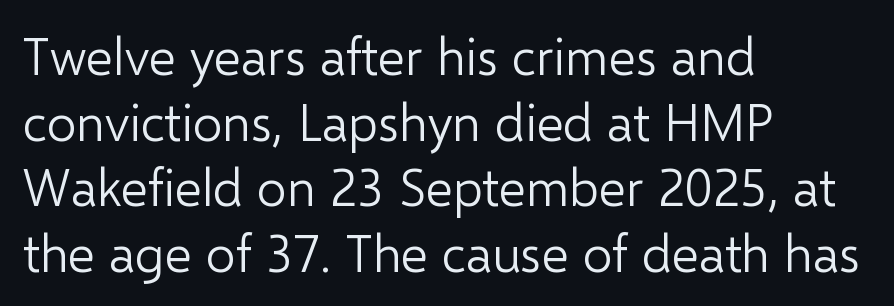
The image shows 52 px light sans-serif type, upright; set left-aligned, normal line spacing (1.26x), normal letter spacing, not underlined; low stroke contrast and a medium x-height.
